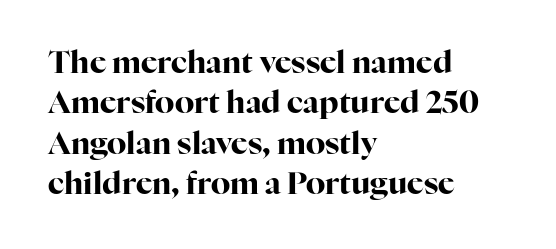
{"serif": "yes", "italic": "no", "bold": "yes", "weight": "bold", "width": "normal", "stroke_contrast": "high", "x_height": "medium", "monospaced": "no", "underline": "no", "align": "left", "line_spacing": "normal", "line_spacing_ratio": 1.3, "letter_spacing": "normal", "letter_spacing_em": 0.0, "glyph_px": 31}
